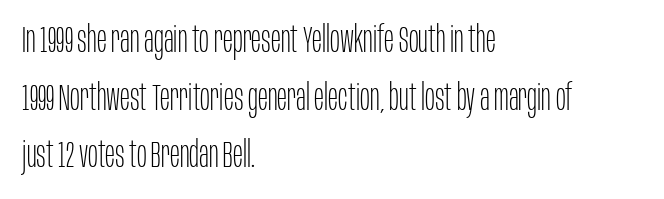
Q: Is the text bold? A: No.
Q: Is the text italic (slanted)? A: No, it is upright.
Q: Is the typeface a serif or a sans-serif typeface? A: Sans-serif.
Q: Is the text underlined? A: No.
Q: How is the paragraph aligned? A: Left-aligned.
Q: Is the spacing between letters normal or unusually wide? A: Normal.
Q: Is the spacing between lines tight, normal or loose? A: Normal.
Q: Width (condensed, normal, or wide)? A: Condensed.
Q: Stroke contrast? A: Low.
Q: x-height? A: Large.
Q: Monospaced? A: No.
